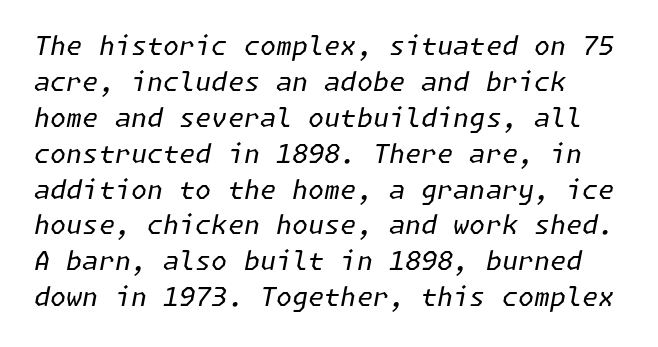
{"italic": "yes", "lean": "right", "slant_degrees": 11, "bold": "no", "underline": "no", "line_spacing": "normal", "line_spacing_ratio": 1.38, "letter_spacing": "normal", "letter_spacing_em": 0.0, "glyph_px": 26}
